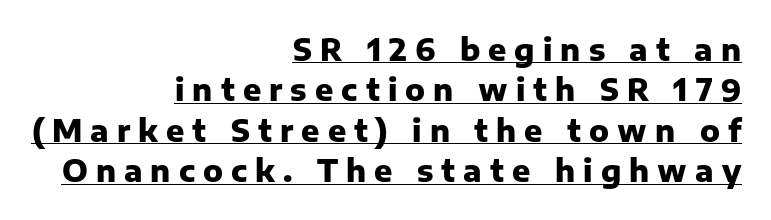
Each word looks stretched out because of the extra space between its letters. Serifs: no, the terminals of the letterforms are clean. What decoration does the sample have? An underline. Heavy, bold letterforms. Posture: upright roman. Alignment: flush right.
